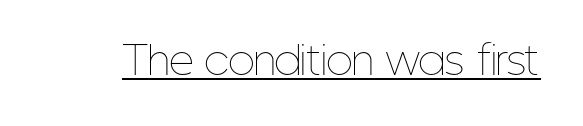
Vertical strokes here are truly vertical. These characters rest on top of a visible drawn line. Each letter keeps its own natural width here, so spacing adapts to shape. The letters look calm and open, with moderate or lighter stems. The rendering keeps characters at their native spacing.
